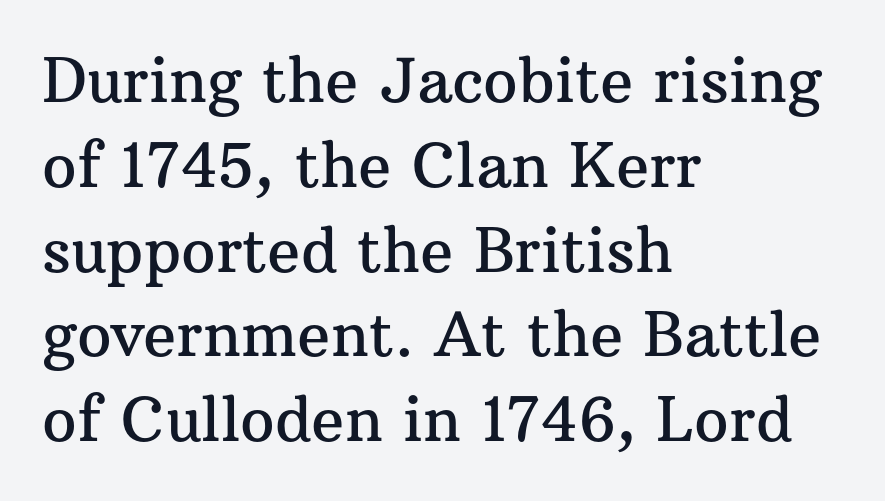
What stands out about the letter spacing? Nothing — it is the standard amount. In terms of leading, this rendering sits right in the middle. The designer went with a serif here, giving each stem small feet. The baseline area is clear.
